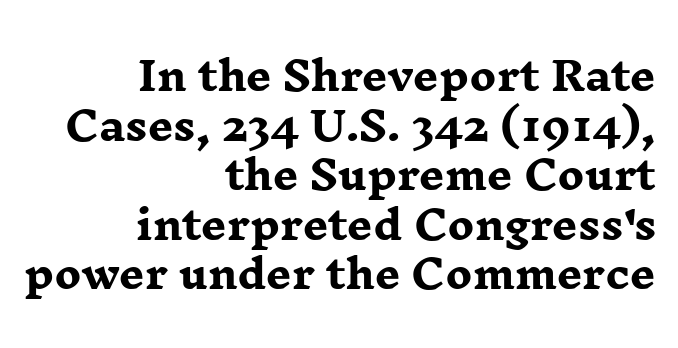
Honestly, the letter spacing is just normal — you wouldn't notice it. The letters carry serifs — small finishing strokes at the ends of their stems. Tall strokes in this sample are plumb rather than angled. The paragraph shown leans on its right margin. On the weight axis this lands at bold, roughly 700. Underlining? Definitely not there.
